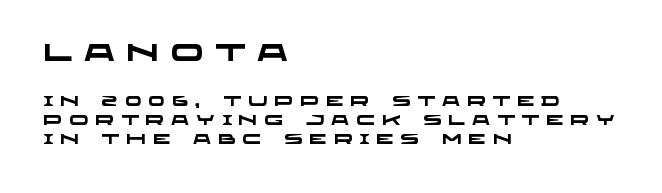
{"bold": "yes", "underline": "no", "align": "left", "line_spacing": "normal", "line_spacing_ratio": 1.36, "letter_spacing": "wide", "letter_spacing_em": 0.49, "larger_block": "first", "size_ratio": 1.71, "glyph_px": 24}
